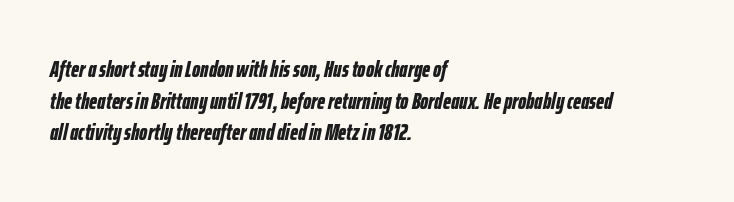
Q: Is the text bold? A: Yes.
Q: Is the text italic (slanted)? A: Yes, it leans right by about 12 degrees.
Q: Is the text underlined? A: No.
Q: How is the paragraph aligned? A: Left-aligned.
Q: Is the spacing between letters normal or unusually wide? A: Normal.
Q: Is the spacing between lines tight, normal or loose? A: Normal.
